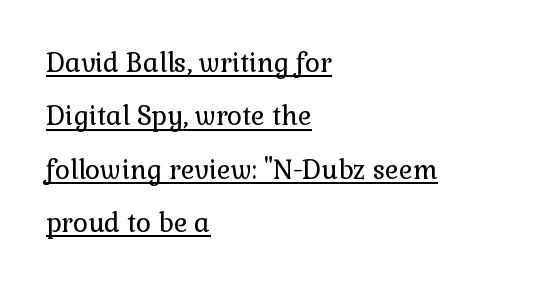
Leading: increased. If you drew a ruler down the left edge, every line would touch it. Spacing between characters is what you'd get straight out of the box. Descenders here cross a horizontal rule under the line.
